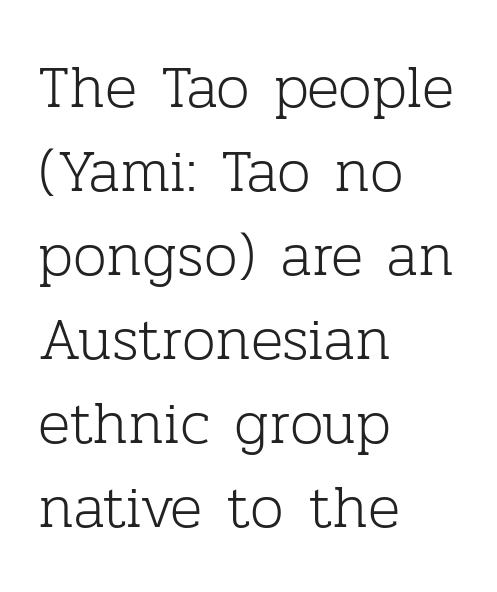
The image shows 60 px light serif type, upright; set left-aligned, normal line spacing (1.4x), normal letter spacing, not underlined; low stroke contrast and a medium x-height.
